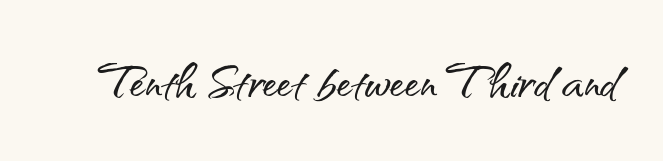
Q: Is the text italic (slanted)? A: Yes.
Q: Is the typeface a serif or a sans-serif typeface? A: Sans-serif.
Q: Is the text underlined? A: No.
Q: Is the spacing between letters normal or unusually wide? A: Normal.
Q: Width (condensed, normal, or wide)? A: Normal.
Q: Stroke contrast? A: Medium.
Q: x-height? A: Small.
Q: Monospaced? A: No.
